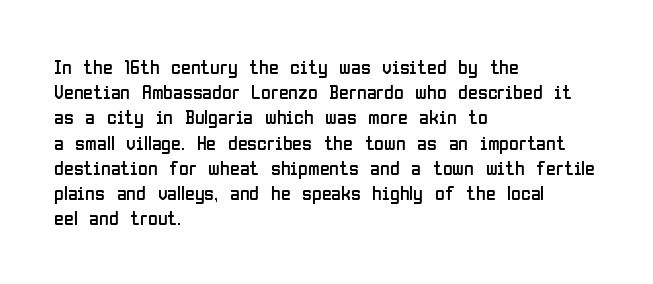
{"italic": "no", "bold": "no", "underline": "no", "align": "left", "line_spacing": "normal", "line_spacing_ratio": 1.26, "letter_spacing": "normal", "letter_spacing_em": 0.0, "glyph_px": 20}
